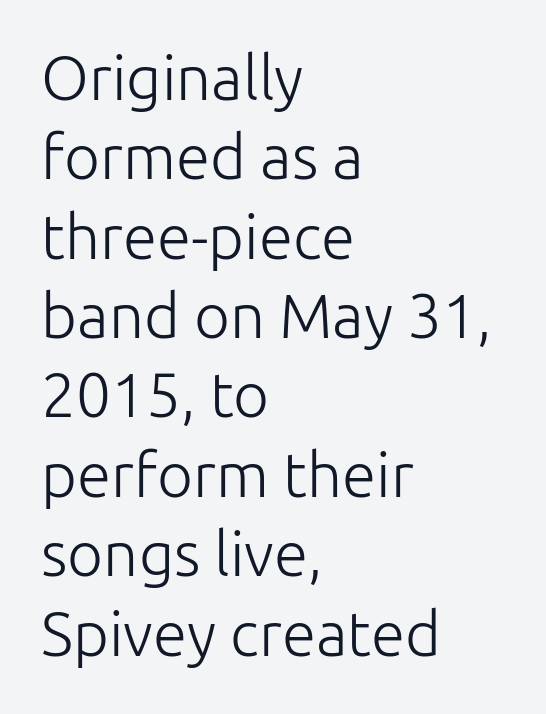
The text was rendered using a sans face with plain stroke endings. Do the characters align in a grid? No, the font is proportional. Honestly, the letter spacing is just normal — you wouldn't notice it. Leftover space on each line is placed entirely after the last word. Vertical spacing — default. Lines of text with bare space underneath.
